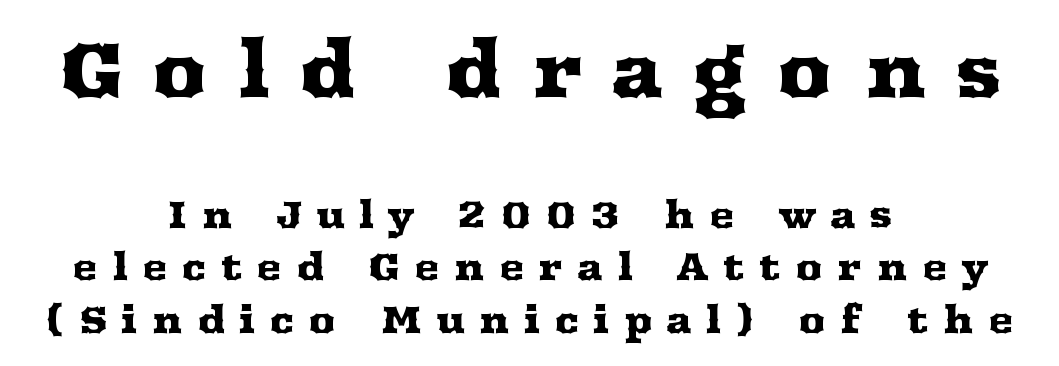
Q: Is the text italic (slanted)? A: No, it is upright.
Q: Is the typeface a serif or a sans-serif typeface? A: Serif.
Q: Is the text underlined? A: No.
Q: How is the paragraph aligned? A: Centered.
Q: Is the spacing between letters normal or unusually wide? A: Unusually wide.
Q: Is the spacing between lines tight, normal or loose? A: Normal.
Q: Which block of text is set in a larger size, the first (top) or the second (bottom)? A: The first (top) one.
Q: Width (condensed, normal, or wide)? A: Wide.
Q: Stroke contrast? A: Medium.
Q: x-height? A: Medium.
Q: Monospaced? A: No.
